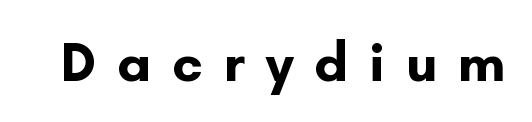
The image shows 56 px bold sans-serif type, upright; set unusually wide letter spacing (+0.37 em), not underlined; low stroke contrast and a small x-height.
